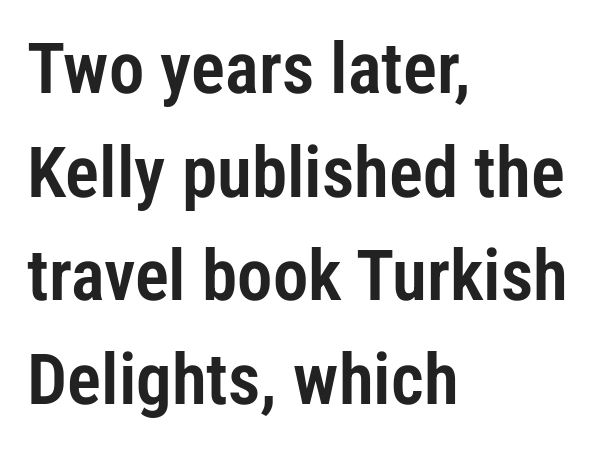
Q: Is the text italic (slanted)? A: No, it is upright.
Q: Is the typeface a serif or a sans-serif typeface? A: Sans-serif.
Q: Is the text underlined? A: No.
Q: How is the paragraph aligned? A: Left-aligned.
Q: Is the spacing between letters normal or unusually wide? A: Normal.
Q: Is the spacing between lines tight, normal or loose? A: Normal.
Q: Width (condensed, normal, or wide)? A: Condensed.
Q: Stroke contrast? A: Low.
Q: x-height? A: Medium.
Q: Monospaced? A: No.
